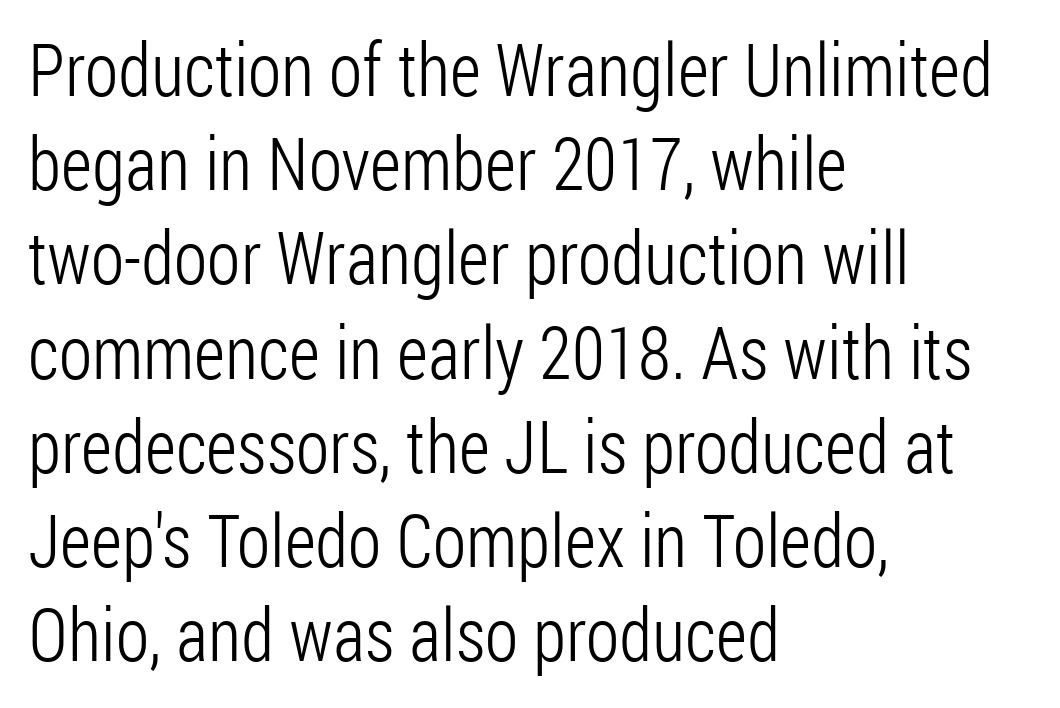
The rag falls on the right side of this text block. Do the letters lean? They stand straight. One glance says typical: line gaps are just what's usual. The specimen omits any rule beneath the text block's lines. Words appear dense and cohesive because spacing is normal.
